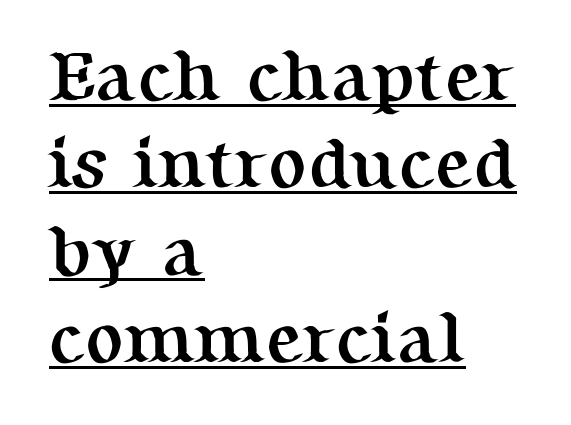
Q: Is the text bold? A: Yes.
Q: Is the text italic (slanted)? A: No, it is upright.
Q: Is the typeface a serif or a sans-serif typeface? A: Serif.
Q: Is the text underlined? A: Yes.
Q: How is the paragraph aligned? A: Left-aligned.
Q: Is the spacing between letters normal or unusually wide? A: Normal.
Q: Width (condensed, normal, or wide)? A: Normal.
Q: Stroke contrast? A: Medium.
Q: x-height? A: Medium.
Q: Monospaced? A: No.
